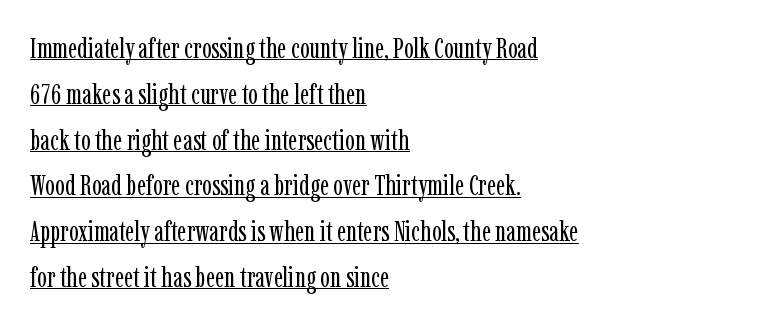
The image shows 29 px regular-weight, condensed serif type, upright; set left-aligned, normal line spacing (1.58x), normal letter spacing, underlined; low stroke contrast and a medium x-height.
